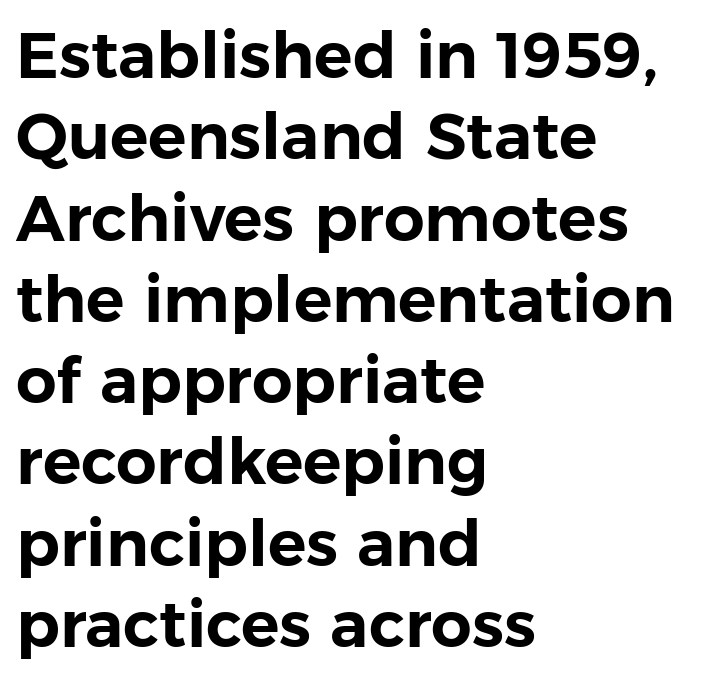
{"serif": "no", "italic": "no", "width": "normal", "stroke_contrast": "low", "x_height": "medium", "monospaced": "no", "underline": "no", "align": "left", "line_spacing": "normal", "line_spacing_ratio": 1.27, "letter_spacing": "normal", "letter_spacing_em": 0.0, "glyph_px": 64}
